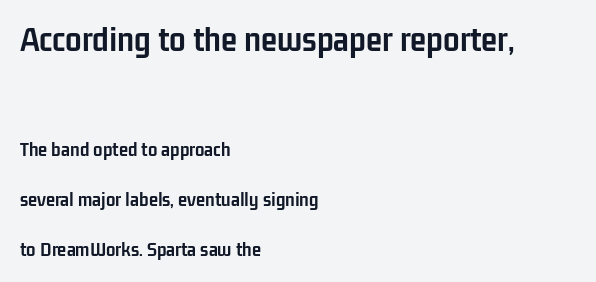
Summary of weight: heavy, a full bold. Nope, no serifs anywhere on these letters. Characters remain perfectly vertical along every line. You could call the tracking neutral — neither tight nor loose. Any mark beneath the type? The region is blank. Top chunk: large. Bottom chunk: small.
